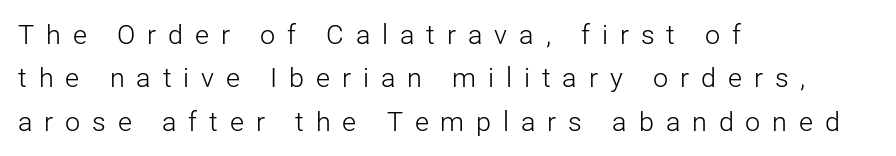
The image shows 27 px text type, upright; set left-aligned, normal line spacing (1.61x), unusually wide letter spacing (+0.44 em), not underlined.
